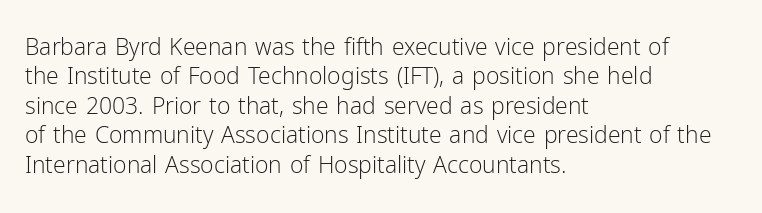
Q: Is the text bold? A: No.
Q: Is the text italic (slanted)? A: No, it is upright.
Q: Is the text underlined? A: No.
Q: How is the paragraph aligned? A: Left-aligned.
Q: Is the spacing between letters normal or unusually wide? A: Normal.
Q: Is the spacing between lines tight, normal or loose? A: Normal.
